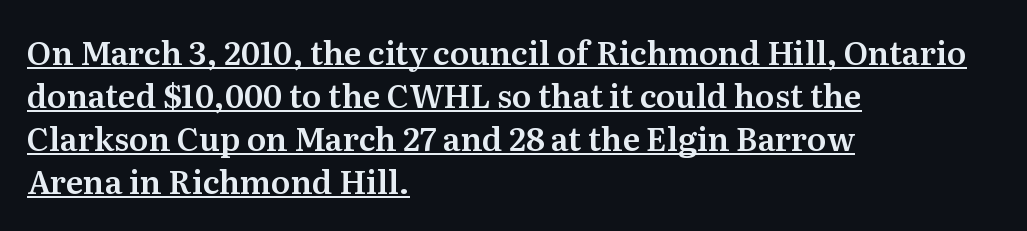
One-word summary of the alignment: left. It's the straight-up-and-down kind of type. The face used here is seriffed, in the tradition of book romans. This rendering leaves character spacing at its baseline value. A typesetter would call this proportional, since set widths differ per character. These lines sit exactly where default settings would place them.
